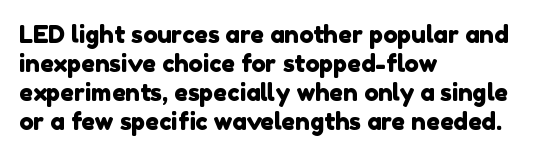
The glyphs are unaccompanied by any horizontal stroke below them. Every row of glyphs begins at an identical x-position on the left. How are the letters spaced? Ordinarily, with no added tracking.
